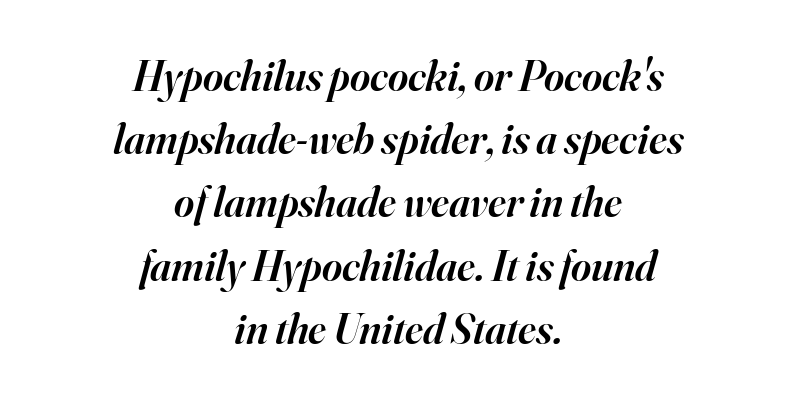
The image shows 43 px semibold serif type, italic (leaning right); set centered, normal line spacing (1.47x), normal letter spacing, not underlined; high stroke contrast and a small x-height.
